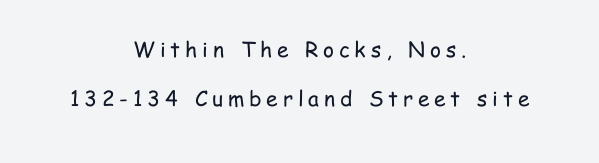
Q: Is the text bold? A: No.
Q: Is the text italic (slanted)? A: No, it is upright.
Q: Is the text underlined? A: No.
Q: How is the paragraph aligned? A: Centered.
Q: Is the spacing between letters normal or unusually wide? A: Unusually wide.
Q: Is the spacing between lines tight, normal or loose? A: Loose.
